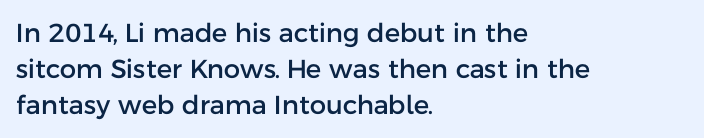
A typesetter would mark this as roman, not italic. Every row of glyphs begins at an identical x-position on the left. Descenders are the only things crossing below the line. Horizontal bands of white between lines are of average thickness.
